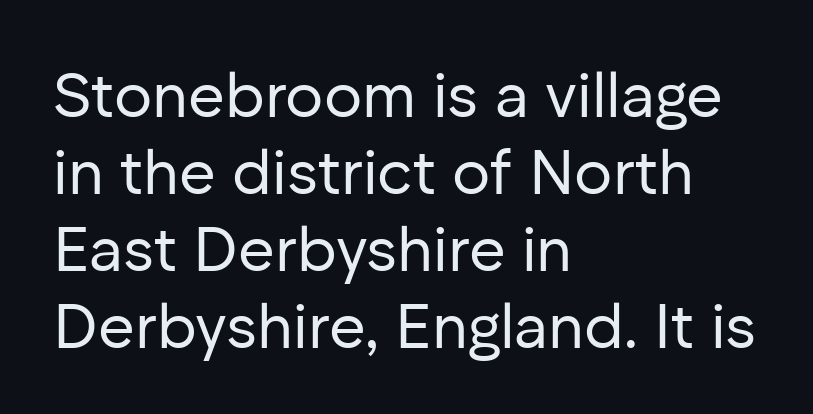
{"serif": "no", "italic": "no", "bold": "no", "weight": "regular", "width": "normal", "stroke_contrast": "low", "x_height": "medium", "monospaced": "no", "underline": "no", "align": "left", "line_spacing_ratio": 1.22, "letter_spacing": "normal", "letter_spacing_em": 0.0, "glyph_px": 63}
